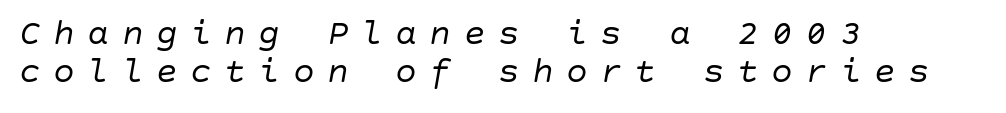
The ragged edge is on the right, which tells us the setting is flush left. Compared with ordinary roman type, these characters are visibly tilted. Type without underlining. This reads as an unemphasized weight, regular at the heaviest.
